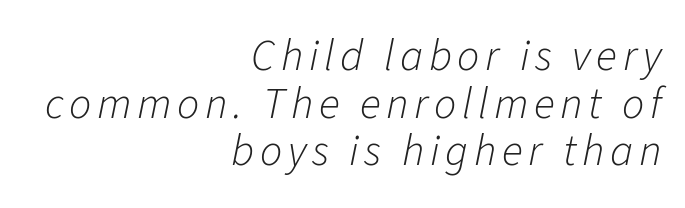
The image shows 44 px light type, italic (leaning right); set right-aligned, tight line spacing (1.08x), not underlined; low stroke contrast and a medium x-height.
